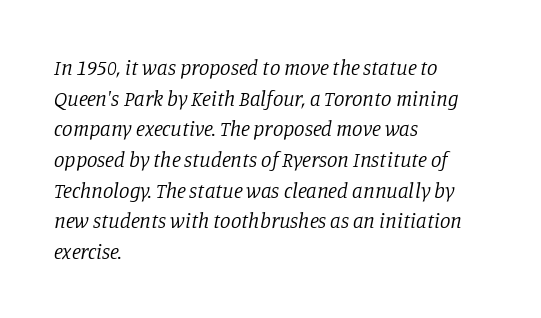
The image shows 21 px text type, italic (leaning right); set left-aligned, normal line spacing (1.46x), normal letter spacing, not underlined.
